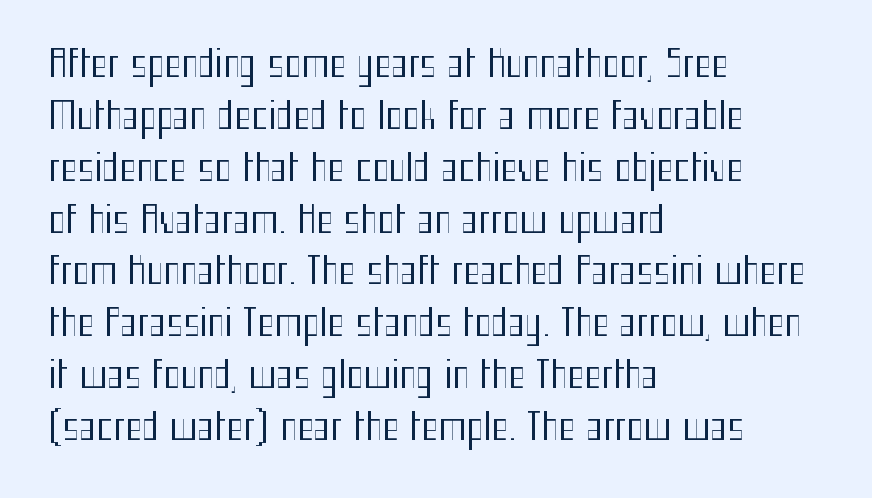
{"serif": "no", "italic": "no", "bold": "no", "weight": "regular", "width": "condensed", "stroke_contrast": "medium", "x_height": "medium", "monospaced": "no", "underline": "no", "align": "left", "line_spacing": "normal", "line_spacing_ratio": 1.44, "letter_spacing": "normal", "letter_spacing_em": 0.0, "glyph_px": 36}
